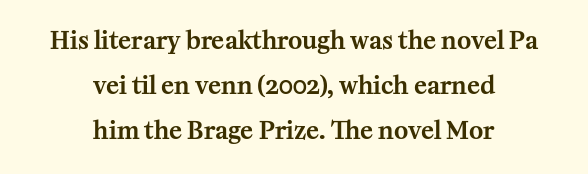
{"italic": "no", "underline": "no", "align": "center", "line_spacing_ratio": 1.88, "letter_spacing": "normal", "letter_spacing_em": 0.0, "glyph_px": 24}
